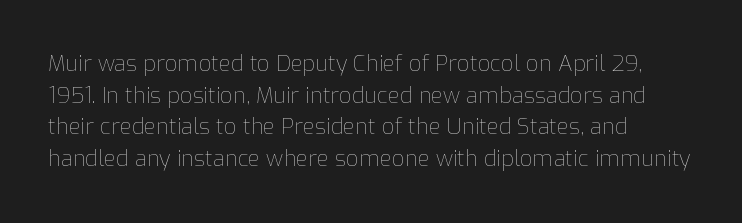
The image shows 22 px text type, upright; set left-aligned, normal line spacing (1.44x), normal letter spacing, not underlined.
